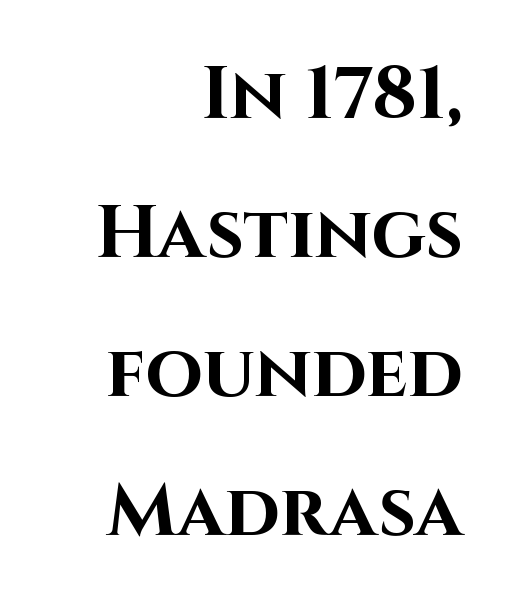
Descenders hang freely into open space. You'd pick this weight for a headline — it's a proper bold. This rendering leaves character spacing at its baseline value. Note the varied advance widths — an 'i' is clearly narrower than an 'm'. A flush-right, rag-left setting is used for this passage. The type family on display is of the sans-serif kind.
